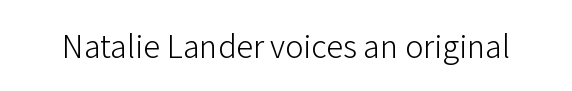
Q: Is the text bold? A: No.
Q: Is the text italic (slanted)? A: No, it is upright.
Q: Is the typeface a serif or a sans-serif typeface? A: Sans-serif.
Q: Is the text underlined? A: No.
Q: Is the spacing between letters normal or unusually wide? A: Normal.
Q: Width (condensed, normal, or wide)? A: Normal.
Q: Stroke contrast? A: Low.
Q: x-height? A: Medium.
Q: Monospaced? A: No.
